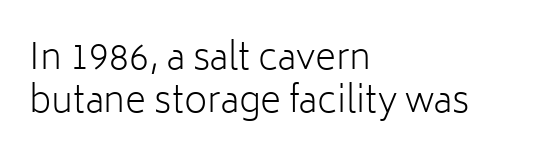
The image shows 36 px light sans-serif type, upright; set left-aligned, line spacing 1.2x, normal letter spacing, not underlined; low stroke contrast and a medium x-height.
